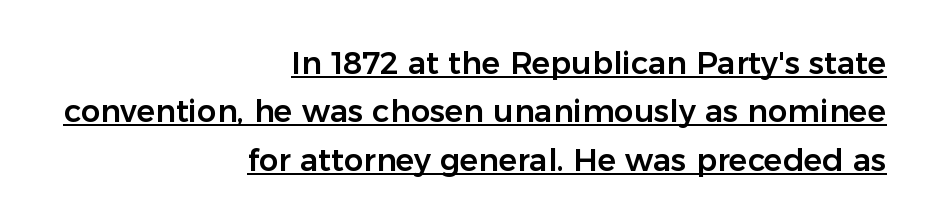
The image shows 31 px sans-serif type, upright; set right-aligned, normal line spacing (1.56x), normal letter spacing, underlined; low stroke contrast and a medium x-height.
